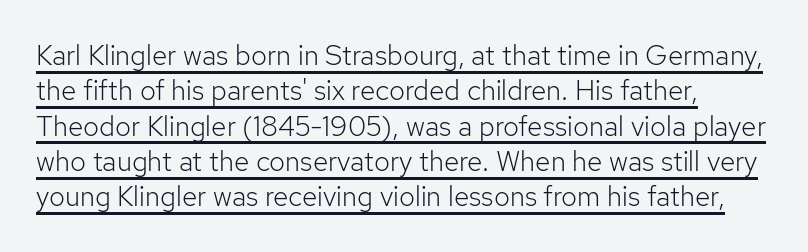
{"serif": "no", "italic": "no", "bold": "no", "weight": "light", "width": "normal", "stroke_contrast": "low", "x_height": "medium", "monospaced": "no", "underline": "yes", "align": "left", "line_spacing": "normal", "line_spacing_ratio": 1.26, "letter_spacing": "normal", "letter_spacing_em": 0.0, "glyph_px": 28}
